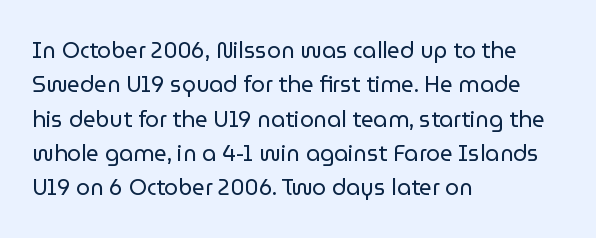
{"italic": "no", "bold": "no", "underline": "no", "align": "left", "line_spacing": "normal", "line_spacing_ratio": 1.56, "letter_spacing": "normal", "letter_spacing_em": 0.0, "glyph_px": 22}
